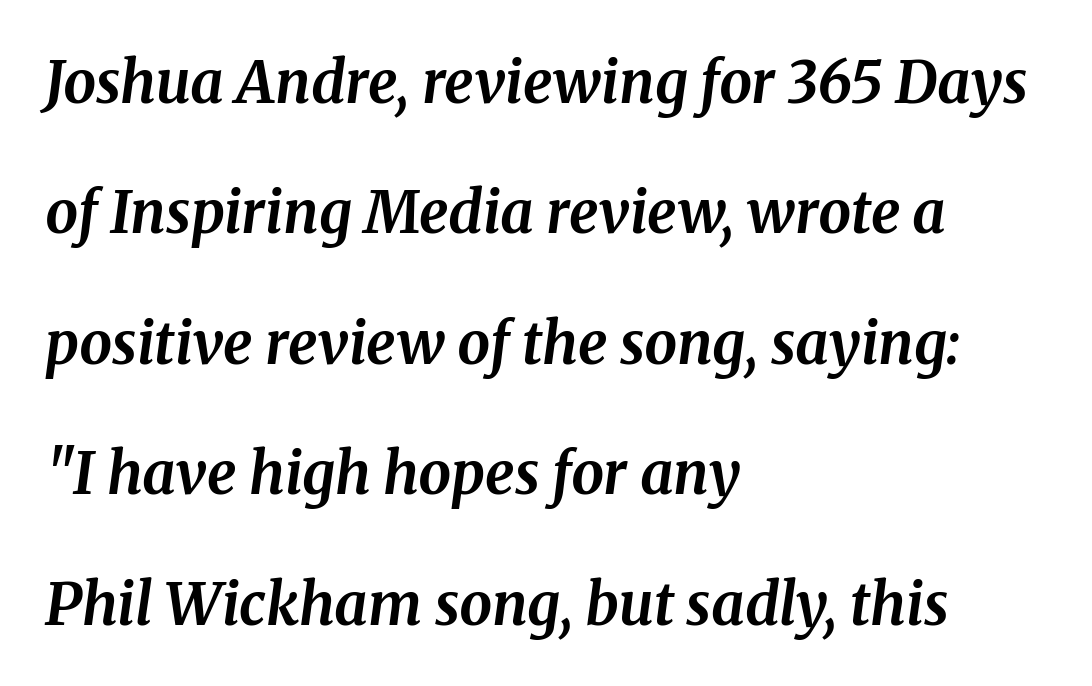
The horizontal fit of the characters is conventional and even. Its strokes are broad and dark, the hallmark of bold type. Loosely led — the rows are spread out. Rule under the text: the space is simply empty.
